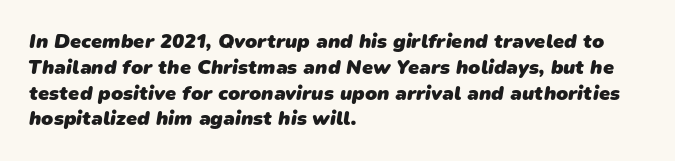
Summary of vertical rhythm: regular, with standard interline spacing. The passage is arranged the way most books set body copy — flush left. The characters look thick and weighty, a clear bold. Underlining? Definitely not there. No extra tracking has been applied to these lines.
